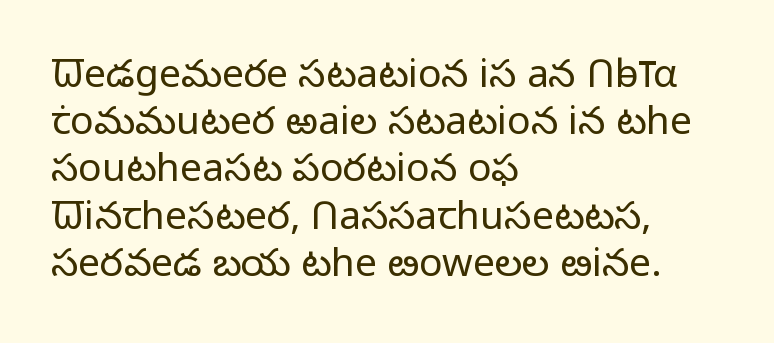
Q: Is the text bold? A: No.
Q: Is the text italic (slanted)? A: No, it is upright.
Q: Is the typeface a serif or a sans-serif typeface? A: Sans-serif.
Q: Is the text underlined? A: No.
Q: How is the paragraph aligned? A: Left-aligned.
Q: Is the spacing between letters normal or unusually wide? A: Normal.
Q: Width (condensed, normal, or wide)? A: Normal.
Q: Stroke contrast? A: Low.
Q: x-height? A: Medium.
Q: Monospaced? A: No.
